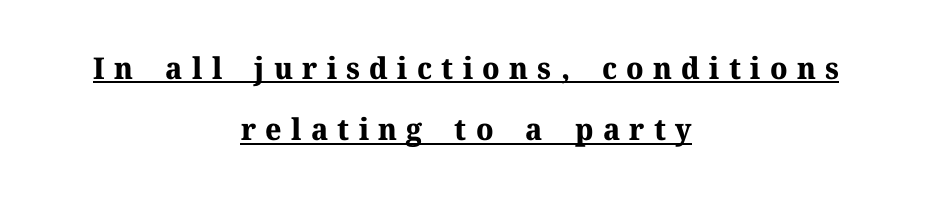
{"serif": "yes", "italic": "no", "bold": "yes", "weight": "bold", "width": "normal", "stroke_contrast": "medium", "x_height": "medium", "monospaced": "no", "underline": "yes", "align": "center", "line_spacing": "loose", "line_spacing_ratio": 2.05, "letter_spacing": "wide", "letter_spacing_em": 0.31, "glyph_px": 30}
